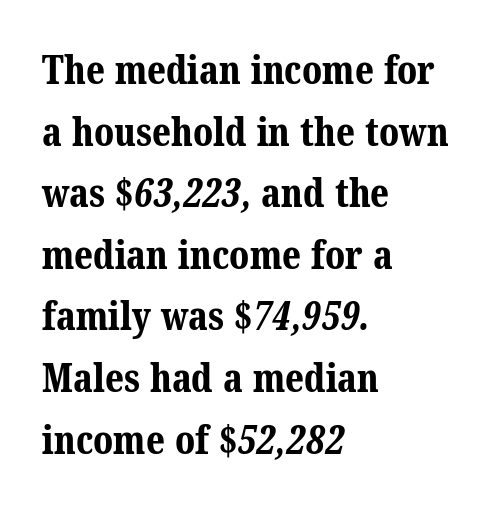
{"serif": "yes", "bold": "yes", "weight": "bold", "width": "normal", "stroke_contrast": "medium", "x_height": "medium", "monospaced": "no", "underline": "no", "align": "left", "line_spacing": "normal", "line_spacing_ratio": 1.58, "letter_spacing": "normal", "letter_spacing_em": 0.0, "glyph_px": 39}
